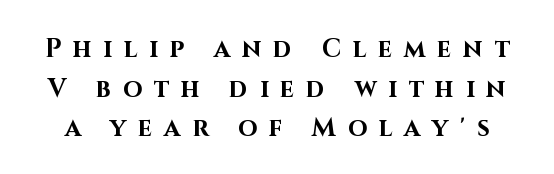
The image shows 25 px bold type, upright; set normal line spacing (1.59x), unusually wide letter spacing (+0.47 em), not underlined.
